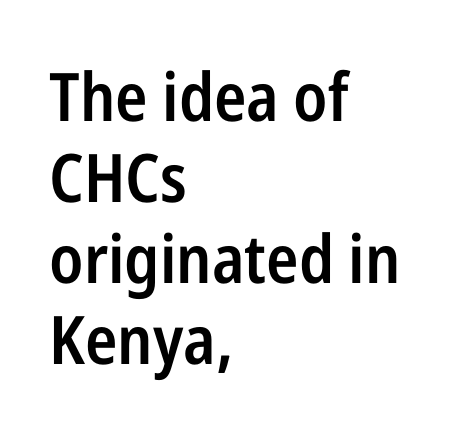
The image shows 67 px semibold, condensed sans-serif type, upright; set left-aligned, line spacing 1.21x, normal letter spacing, not underlined; low stroke contrast and a medium x-height.
